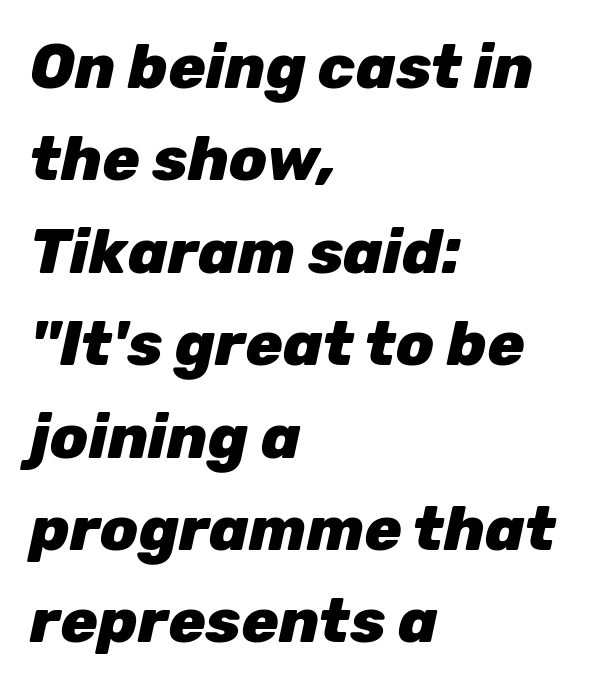
The leading is moderate, giving the passage an even texture. The rendering uses natural spacing where letterforms have individual widths. The string is rendered with underlining switched off. Its strokes are broad and dark, the hallmark of bold type. Casual observation: everything's shoved over to the left.
